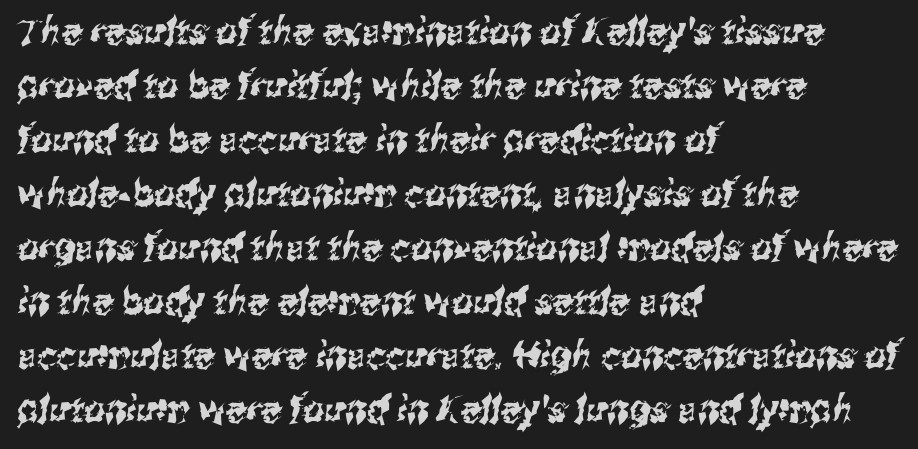
These lines sit exactly where default settings would place them. Spacing verdict: proportional, widths tailored to each character. How are the letters spaced? Ordinarily, with no added tracking. Visually the block forms a straight wall on the left and a jagged coastline on the right.
